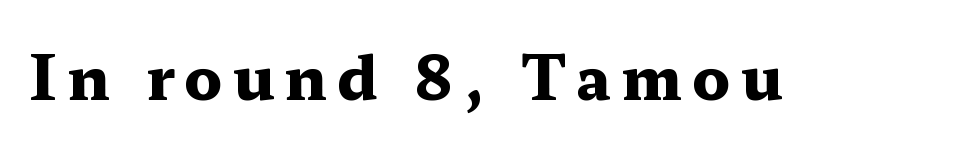
Q: Is the text bold? A: Yes.
Q: Is the text italic (slanted)? A: No, it is upright.
Q: Is the typeface a serif or a sans-serif typeface? A: Serif.
Q: Is the text underlined? A: No.
Q: Width (condensed, normal, or wide)? A: Wide.
Q: Stroke contrast? A: Medium.
Q: x-height? A: Medium.
Q: Monospaced? A: No.
